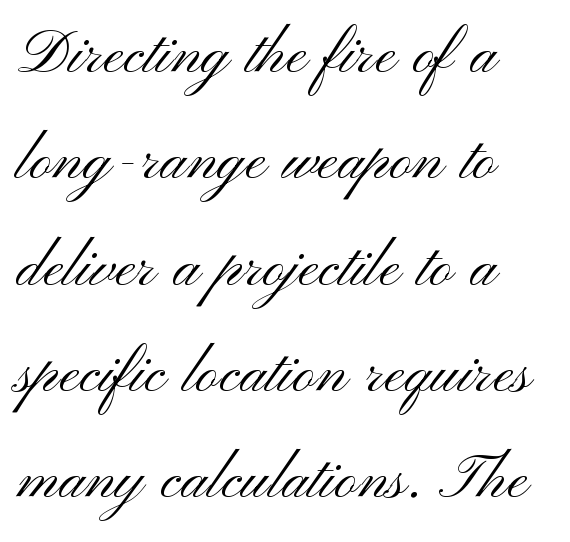
Q: Is the text bold? A: No.
Q: Is the text italic (slanted)? A: Yes.
Q: Is the typeface a serif or a sans-serif typeface? A: Sans-serif.
Q: Is the text underlined? A: No.
Q: Is the spacing between letters normal or unusually wide? A: Normal.
Q: Is the spacing between lines tight, normal or loose? A: Normal.
Q: Width (condensed, normal, or wide)? A: Wide.
Q: Stroke contrast? A: Medium.
Q: x-height? A: Small.
Q: Monospaced? A: No.
